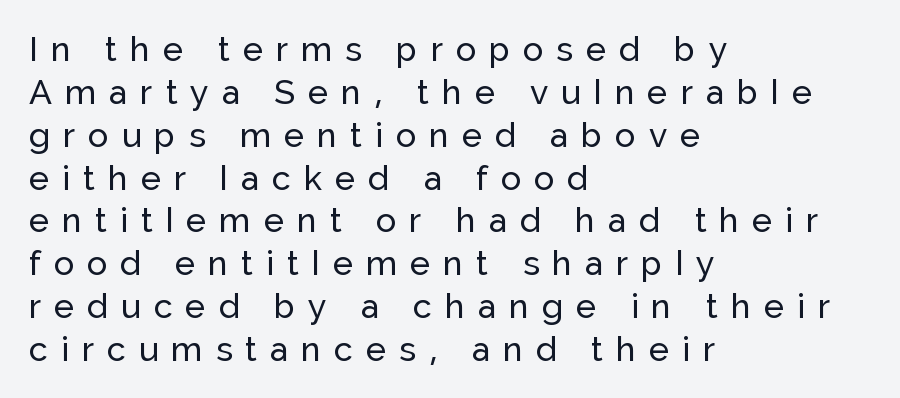
A typesetter would call this leading conventional body-copy spacing. Decoration check: the copy has no underline. These lines are composed in type without serifs. The horizontal fit of the characters is loose and conspicuously gappy. If you drew a ruler down the left edge, every line would touch it. Here the designer chose a conventional face with non-uniform glyph widths.
